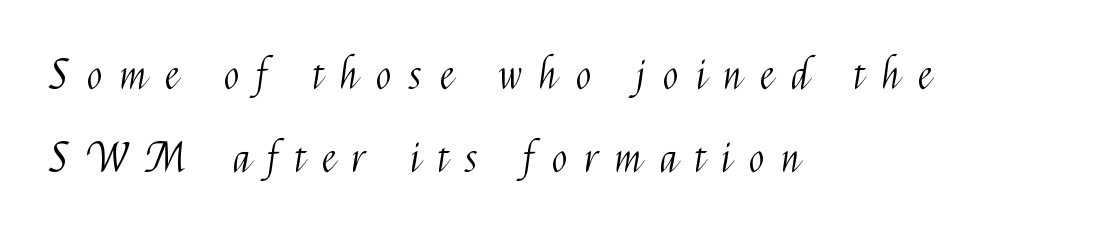
Q: Is the text bold? A: No.
Q: Is the text italic (slanted)? A: Yes.
Q: Is the typeface a serif or a sans-serif typeface? A: Sans-serif.
Q: Is the text underlined? A: No.
Q: How is the paragraph aligned? A: Left-aligned.
Q: Is the spacing between letters normal or unusually wide? A: Unusually wide.
Q: Is the spacing between lines tight, normal or loose? A: Loose.
Q: Width (condensed, normal, or wide)? A: Condensed.
Q: Stroke contrast? A: Medium.
Q: x-height? A: Medium.
Q: Monospaced? A: No.
